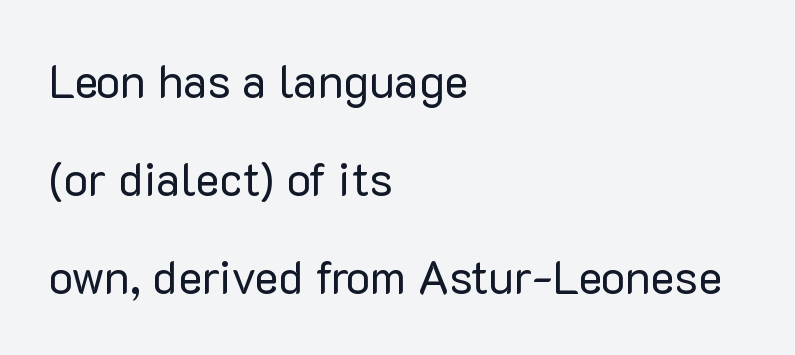
Nope, no serifs anywhere on these letters. The lettering stays uniformly vertical, giving the passage a roman look. The passage shown is typed in a proportional face where columns would drift. Is the type heavy? It reads as light-to-regular instead. Glance below the letters and you will spot only blank space.
